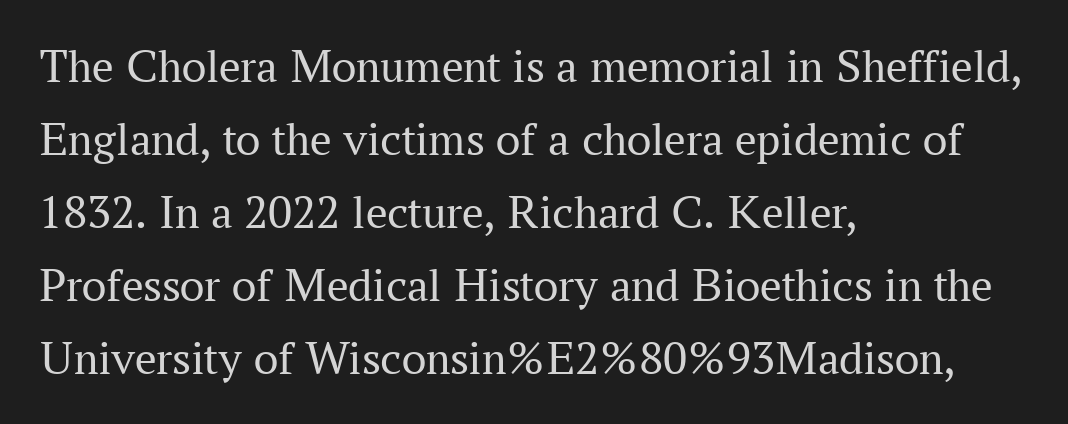
Nobody touched the tracking dial on this one. The axis of the letterforms is exactly vertical. Horizontal alignment here is leftward, the default for most running prose. Bare-footed words on every line.
